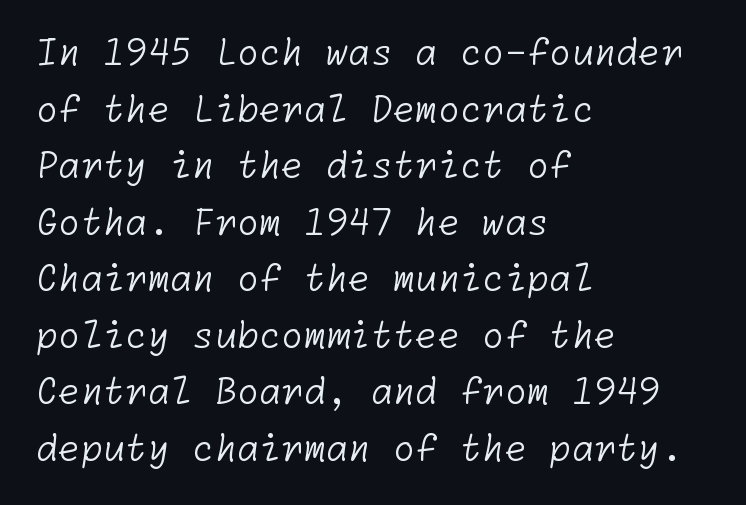
{"serif": "no", "bold": "no", "weight": "light", "width": "normal", "stroke_contrast": "low", "x_height": "medium", "underline": "no", "align": "left", "line_spacing": "normal", "line_spacing_ratio": 1.57, "letter_spacing": "normal", "letter_spacing_em": 0.0, "glyph_px": 36}
